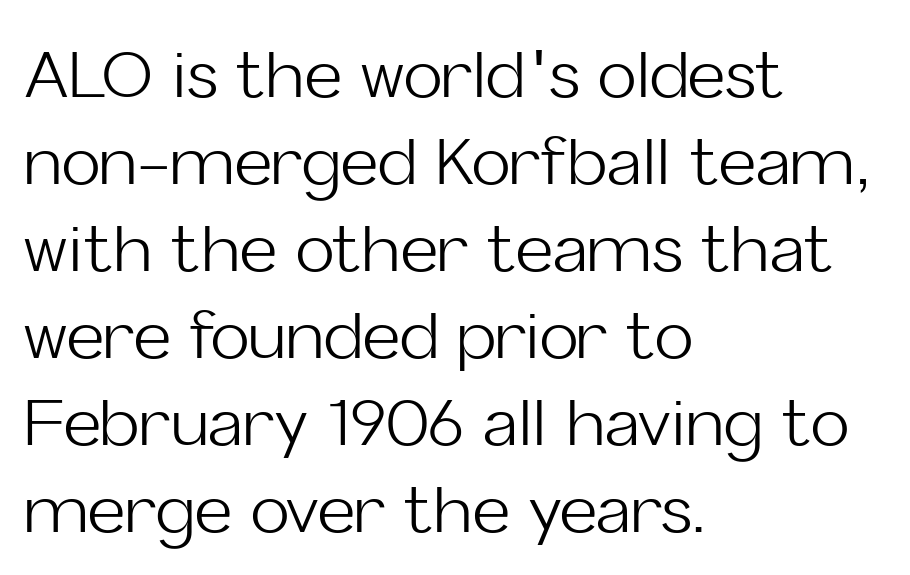
Q: Is the text bold? A: No.
Q: Is the text italic (slanted)? A: No, it is upright.
Q: Is the typeface a serif or a sans-serif typeface? A: Sans-serif.
Q: Is the text underlined? A: No.
Q: How is the paragraph aligned? A: Left-aligned.
Q: Is the spacing between letters normal or unusually wide? A: Normal.
Q: Is the spacing between lines tight, normal or loose? A: Normal.
Q: Width (condensed, normal, or wide)? A: Normal.
Q: Stroke contrast? A: Low.
Q: x-height? A: Medium.
Q: Monospaced? A: No.
